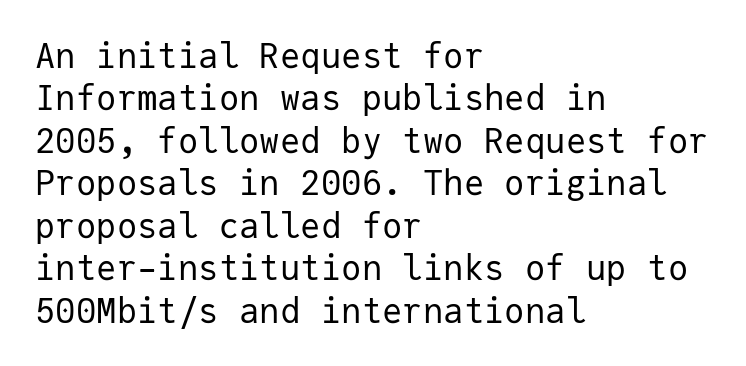
The image shows 34 px regular-weight sans-serif type, upright, monospaced; set left-aligned, normal line spacing (1.25x), normal letter spacing, not underlined; low stroke contrast and a medium x-height.
